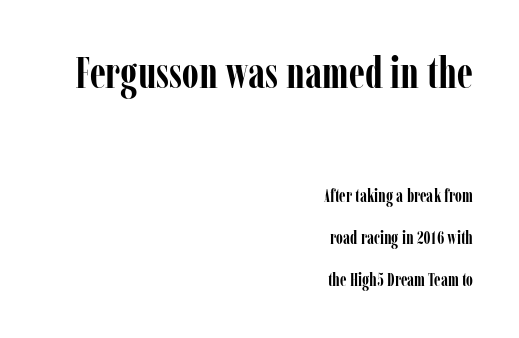
The image shows 44 px semibold, condensed serif type, upright; set right-aligned, loose line spacing (2.34x), normal letter spacing, not underlined; the first (top) block is 2.44x larger; low stroke contrast and a medium x-height.
